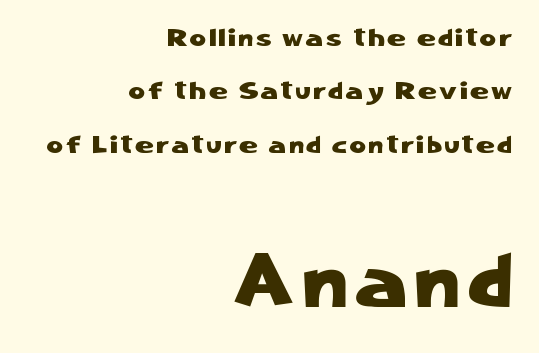
Each letter's strokes conclude bluntly, with no projecting serifs. Look at the glyph heights: the lower group is clearly the bigger setting. Quick note: not italic, upright. Spacing verdict: proportional, widths tailored to each character. Beneath every word, the page is bare. Students, observe: this is what heavily led, spacious text looks like.
